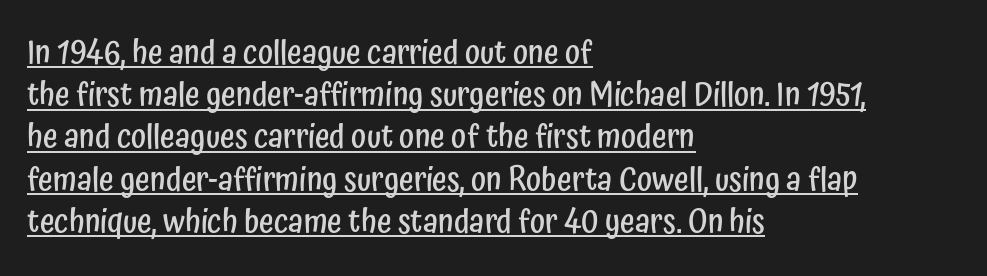
Q: Is the text bold? A: Semi-bold.
Q: Is the text italic (slanted)? A: No, it is upright.
Q: Is the typeface a serif or a sans-serif typeface? A: Sans-serif.
Q: Is the text underlined? A: Yes.
Q: How is the paragraph aligned? A: Left-aligned.
Q: Is the spacing between letters normal or unusually wide? A: Normal.
Q: Is the spacing between lines tight, normal or loose? A: Normal.
Q: Width (condensed, normal, or wide)? A: Condensed.
Q: Stroke contrast? A: Low.
Q: x-height? A: Medium.
Q: Monospaced? A: No.
